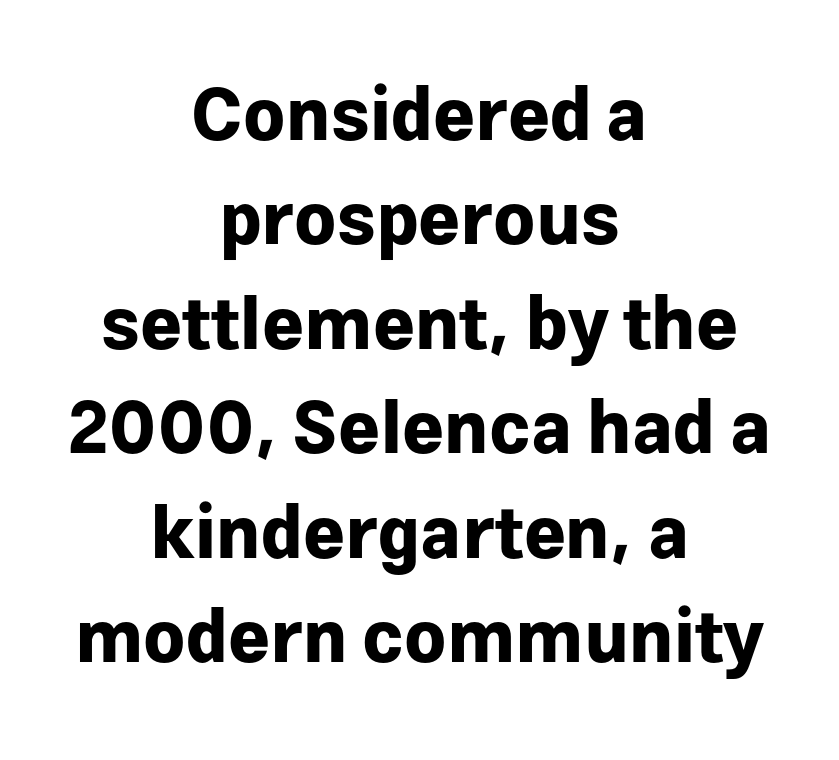
The image shows 72 px bold sans-serif type, upright; set centered, normal line spacing (1.45x), normal letter spacing, not underlined; low stroke contrast and a medium x-height.
